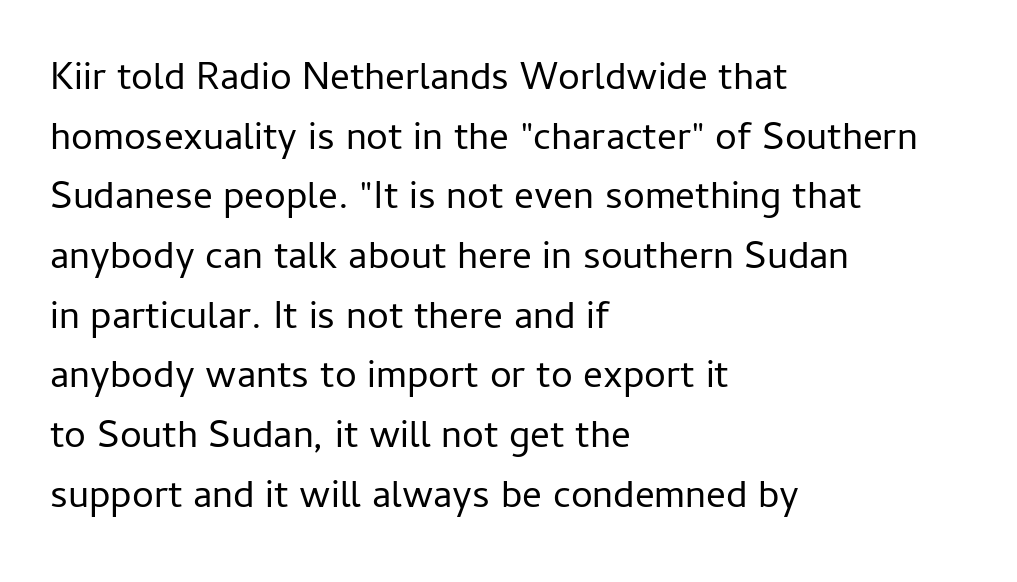
Note: no serifs on the glyphs. The rendering anchors every line to the left-hand side. Does the lettering tilt? It doesn't — this is upright. The horizontal fit of the characters is conventional and even. Letters have the restrained weight of plain body copy at most. The baseline area is clear.
